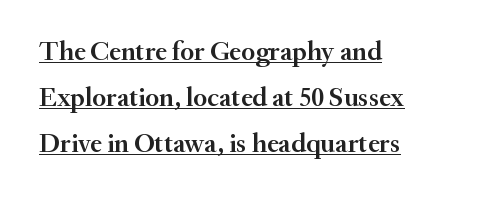
{"italic": "no", "bold": "semi", "underline": "yes", "align": "left", "line_spacing_ratio": 1.71, "letter_spacing": "normal", "letter_spacing_em": 0.0, "glyph_px": 27}
